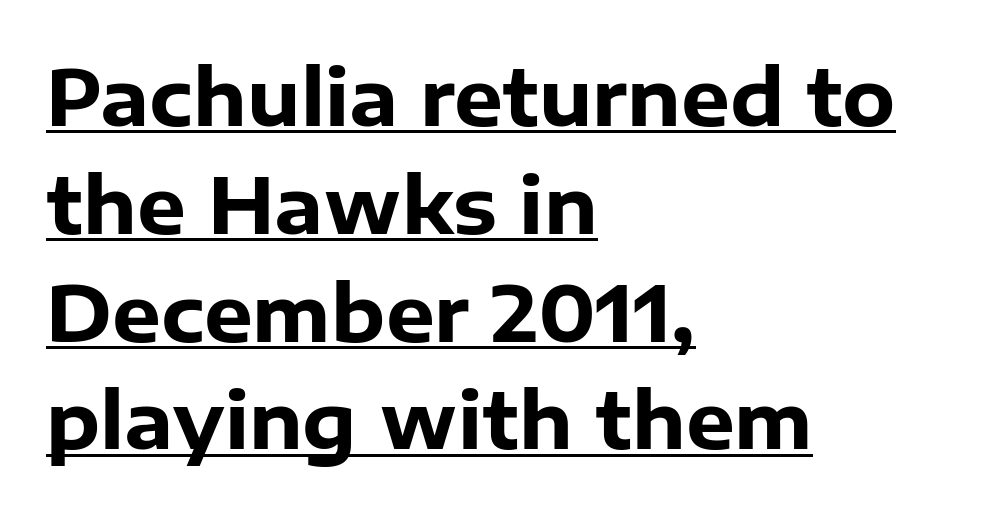
Q: Is the text bold? A: Yes.
Q: Is the text italic (slanted)? A: No, it is upright.
Q: Is the typeface a serif or a sans-serif typeface? A: Sans-serif.
Q: Is the text underlined? A: Yes.
Q: How is the paragraph aligned? A: Left-aligned.
Q: Is the spacing between letters normal or unusually wide? A: Normal.
Q: Is the spacing between lines tight, normal or loose? A: Normal.
Q: Width (condensed, normal, or wide)? A: Normal.
Q: Stroke contrast? A: Low.
Q: x-height? A: Medium.
Q: Monospaced? A: No.
